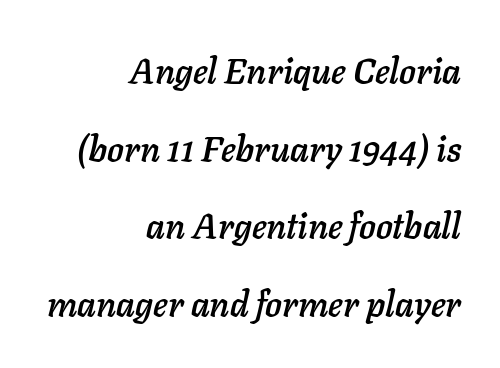
Q: Is the text italic (slanted)? A: Yes, it leans right by about 11 degrees.
Q: Is the text underlined? A: No.
Q: How is the paragraph aligned? A: Right-aligned.
Q: Is the spacing between letters normal or unusually wide? A: Normal.
Q: Is the spacing between lines tight, normal or loose? A: Loose.
Q: Width (condensed, normal, or wide)? A: Normal.
Q: Stroke contrast? A: Low.
Q: x-height? A: Medium.
Q: Monospaced? A: No.
